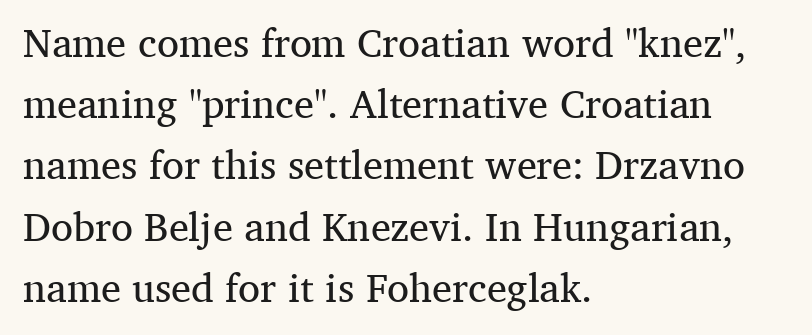
The image shows 40 px regular-weight serif type, upright; set left-aligned, normal line spacing (1.53x), normal letter spacing, not underlined; medium stroke contrast and a medium x-height.
